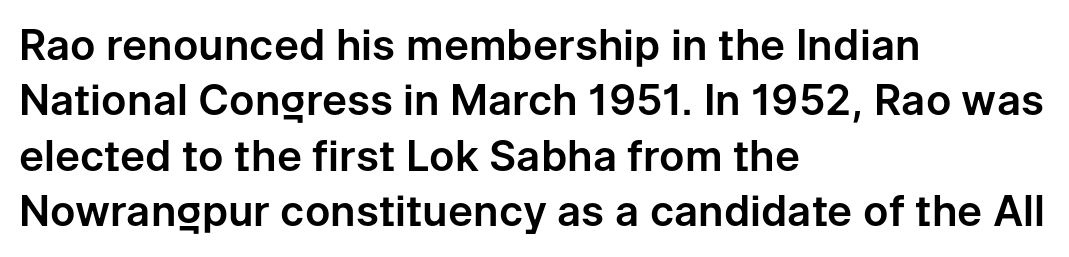
{"serif": "no", "italic": "no", "width": "normal", "stroke_contrast": "low", "x_height": "medium", "monospaced": "no", "underline": "no", "align": "left", "line_spacing": "normal", "line_spacing_ratio": 1.32, "letter_spacing": "normal", "letter_spacing_em": 0.0, "glyph_px": 42}
